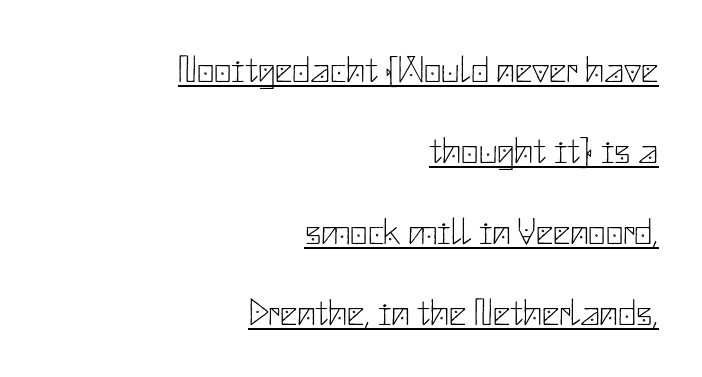
Short and long lines alike share a common ending point at right. A typesetter would call this zero additional tracking. Think standard paragraph weight, or any step lighter than that. Vertical spacing — loose. Underlining? Definitely there. Serifs: no, the terminals of the letterforms are clean.
